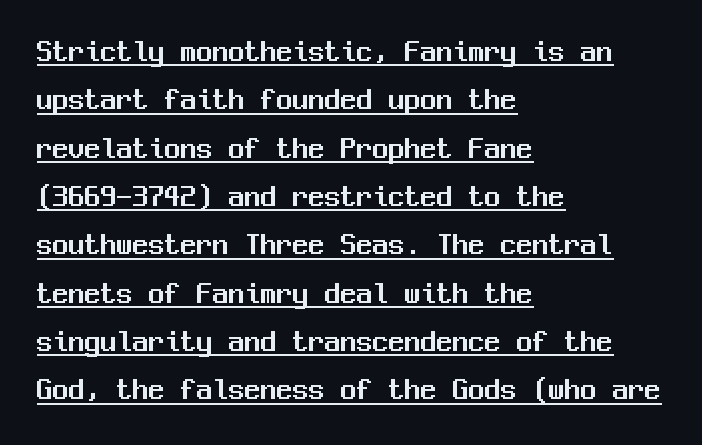
Q: Is the text italic (slanted)? A: No, it is upright.
Q: Is the typeface a serif or a sans-serif typeface? A: Sans-serif.
Q: Is the text underlined? A: Yes.
Q: How is the paragraph aligned? A: Left-aligned.
Q: Is the spacing between letters normal or unusually wide? A: Normal.
Q: Is the spacing between lines tight, normal or loose? A: Normal.
Q: Width (condensed, normal, or wide)? A: Normal.
Q: Stroke contrast? A: Medium.
Q: x-height? A: Medium.
Q: Monospaced? A: Yes.
